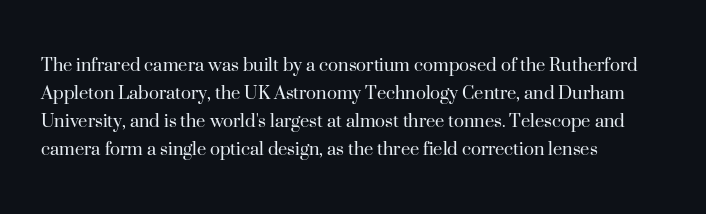
Q: Is the text bold? A: No.
Q: Is the text italic (slanted)? A: No, it is upright.
Q: Is the text underlined? A: No.
Q: How is the paragraph aligned? A: Left-aligned.
Q: Is the spacing between letters normal or unusually wide? A: Normal.
Q: Is the spacing between lines tight, normal or loose? A: Normal.
